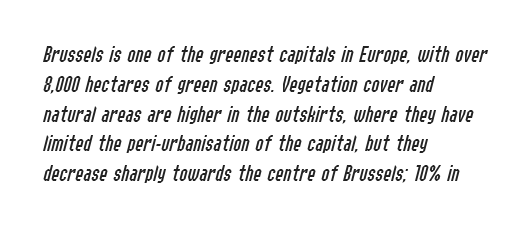
These lines keep a tight, regular rhythm from letter to letter. Which margin do the lines hug? The left one — the right edge is uneven. Heaviness? Minimal to ordinary, like unemphasized prose. Anything drawn beneath the words? Only blank space.
